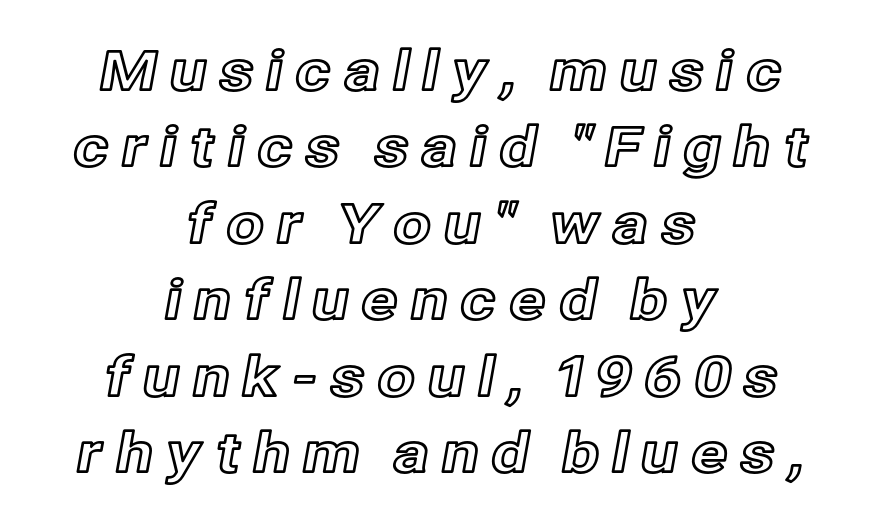
Do the characters align in a grid? No, the font is proportional. Typeset on center — no edge is straight. Compared with typical paragraphs, the rows here are spaced about the same. The passage shown has open, widely tracked lettering throughout. The glyphs are unaccompanied by any horizontal stroke below them.
